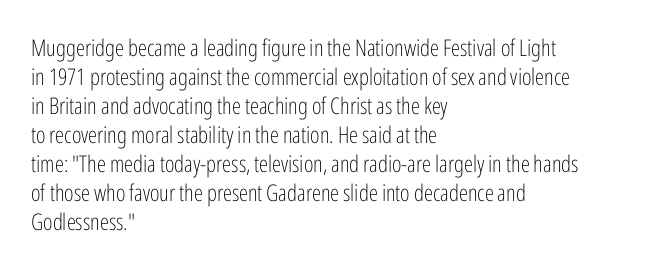
Q: Is the text bold? A: No.
Q: Is the text italic (slanted)? A: No, it is upright.
Q: Is the text underlined? A: No.
Q: How is the paragraph aligned? A: Left-aligned.
Q: Is the spacing between letters normal or unusually wide? A: Normal.
Q: Is the spacing between lines tight, normal or loose? A: Normal.
